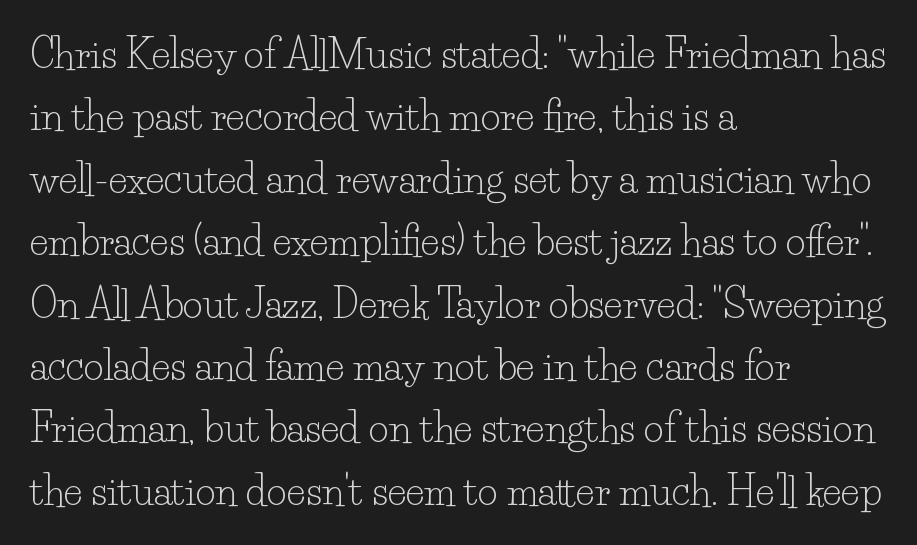
Notice how the stems are strictly vertical — no italics here. In terms of letterspacing, this is plain default setting. Spacing verdict: proportional, widths tailored to each character. Students, observe: this is what conventionally led text looks like.
